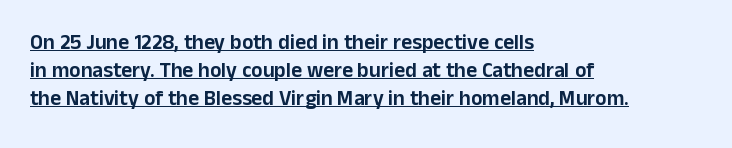
Q: Is the text italic (slanted)? A: No, it is upright.
Q: Is the text underlined? A: Yes.
Q: How is the paragraph aligned? A: Left-aligned.
Q: Is the spacing between letters normal or unusually wide? A: Normal.
Q: Is the spacing between lines tight, normal or loose? A: Normal.
